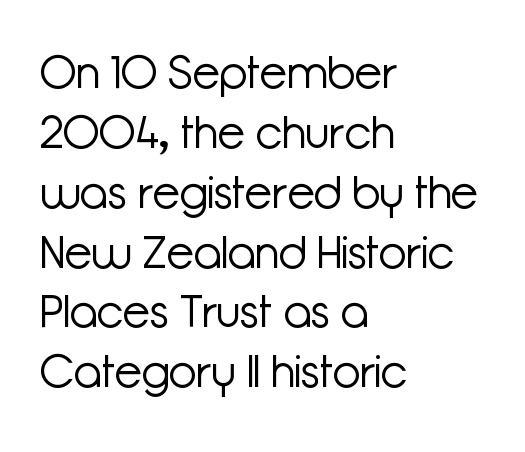
{"serif": "no", "italic": "no", "bold": "no", "weight": "light", "width": "normal", "stroke_contrast": "low", "x_height": "medium", "monospaced": "no", "underline": "no", "align": "left", "line_spacing": "normal", "line_spacing_ratio": 1.33, "letter_spacing": "normal", "letter_spacing_em": 0.0, "glyph_px": 45}
